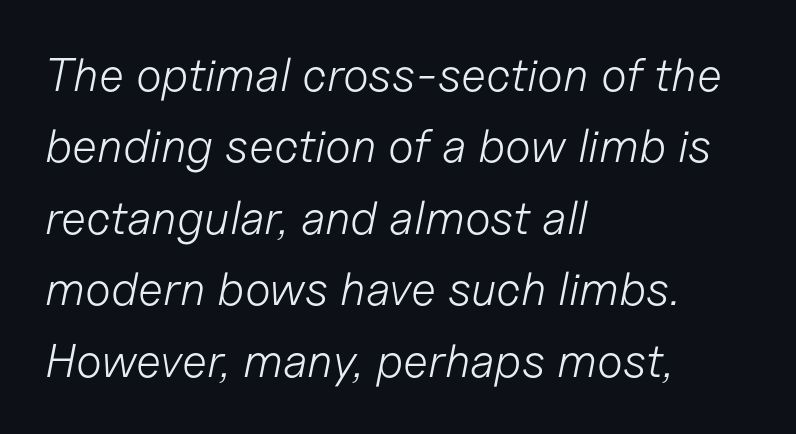
The letters advance in unequal steps, a hallmark of proportional type. This block has exactly the height ordinary leading produces. In terms of posture, this sample is oblique. Think standard paragraph weight, or any step lighter than that.
